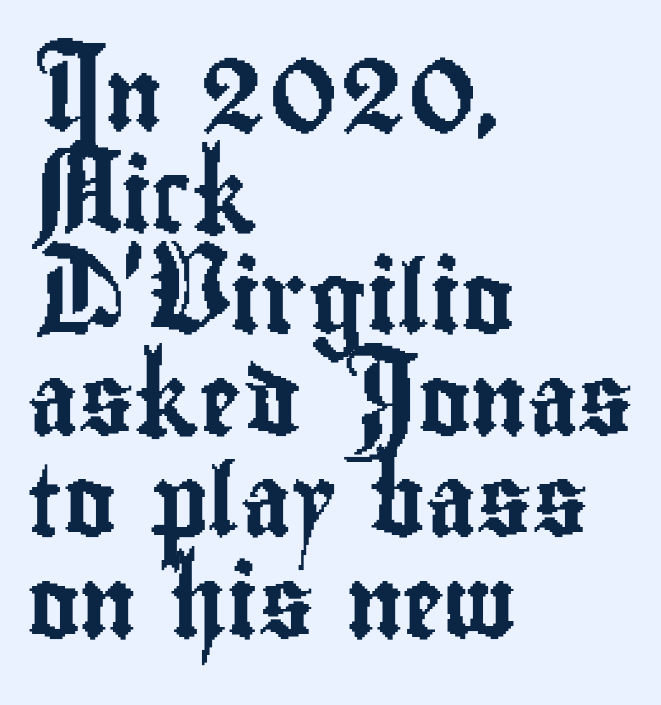
The image shows 71 px condensed sans-serif type, upright; set left-aligned, normal line spacing (1.43x), normal letter spacing, not underlined; low stroke contrast and a small x-height.
